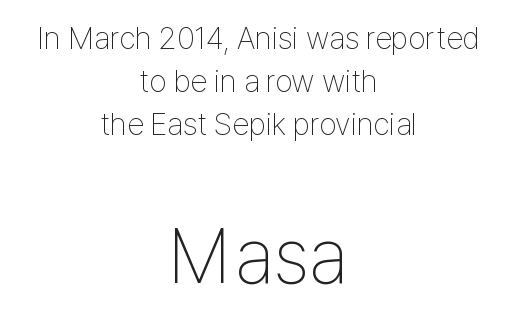
Q: Is the text bold? A: No.
Q: Is the text italic (slanted)? A: No, it is upright.
Q: Is the typeface a serif or a sans-serif typeface? A: Sans-serif.
Q: Is the text underlined? A: No.
Q: How is the paragraph aligned? A: Centered.
Q: Is the spacing between letters normal or unusually wide? A: Normal.
Q: Is the spacing between lines tight, normal or loose? A: Normal.
Q: Which block of text is set in a larger size, the first (top) or the second (bottom)? A: The second (bottom) one.
Q: Width (condensed, normal, or wide)? A: Condensed.
Q: Stroke contrast? A: Low.
Q: x-height? A: Medium.
Q: Monospaced? A: No.
